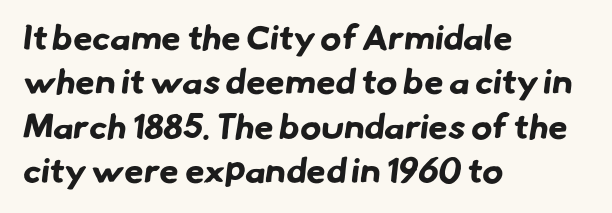
Q: Is the text bold? A: Yes.
Q: Is the typeface a serif or a sans-serif typeface? A: Sans-serif.
Q: Is the text underlined? A: No.
Q: How is the paragraph aligned? A: Left-aligned.
Q: Is the spacing between letters normal or unusually wide? A: Normal.
Q: Is the spacing between lines tight, normal or loose? A: Normal.
Q: Width (condensed, normal, or wide)? A: Normal.
Q: Stroke contrast? A: Low.
Q: x-height? A: Small.
Q: Monospaced? A: No.
